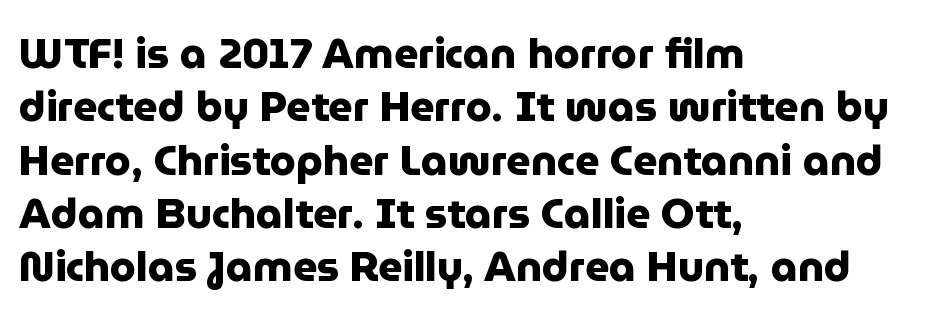
The image shows 42 px heavy sans-serif type, upright; set left-aligned, normal line spacing (1.27x), normal letter spacing, not underlined; low stroke contrast and a medium x-height.
